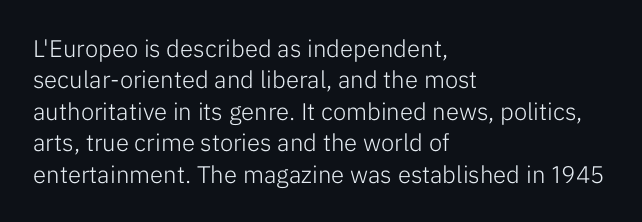
What stands out about the letter spacing? Nothing — it is the standard amount. Unmarked baselines from the first word to the last. The rendering anchors every line to the left-hand side. Regarding leading, the lines here are spaced in the standard way. Compared with a typical body face, this is equally light or lighter still. In terms of posture, this sample is upright.
